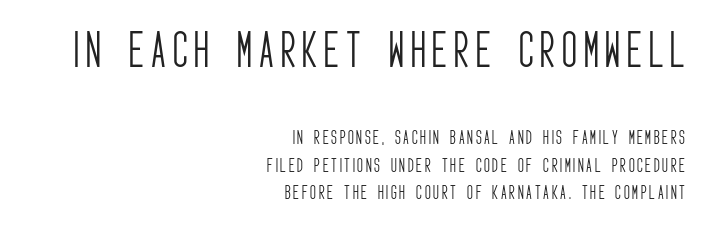
Q: Is the text bold? A: No.
Q: Is the text italic (slanted)? A: No, it is upright.
Q: Is the typeface a serif or a sans-serif typeface? A: Sans-serif.
Q: Is the text underlined? A: No.
Q: How is the paragraph aligned? A: Right-aligned.
Q: Is the spacing between lines tight, normal or loose? A: Normal.
Q: Which block of text is set in a larger size, the first (top) or the second (bottom)? A: The first (top) one.
Q: Width (condensed, normal, or wide)? A: Condensed.
Q: Stroke contrast? A: Low.
Q: x-height? A: Large.
Q: Monospaced? A: No.
